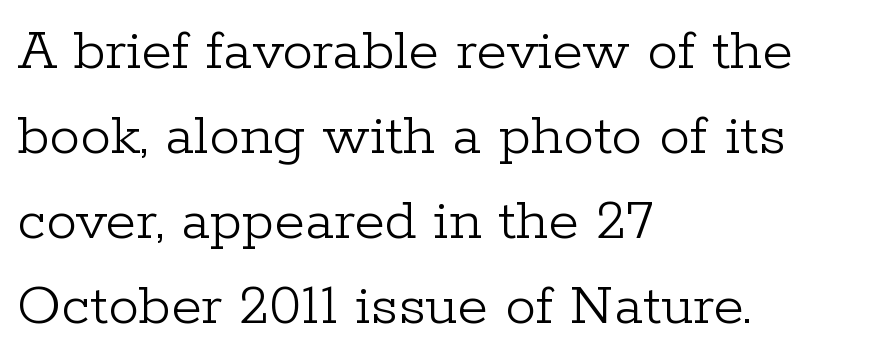
Ordinary non-slanted type is in use. Successive baselines arrive at the customary interval. Nobody drew a line under any word here. Is the block centered? No — it sits flush against the left margin. The horizontal fit of the characters is conventional and even.
